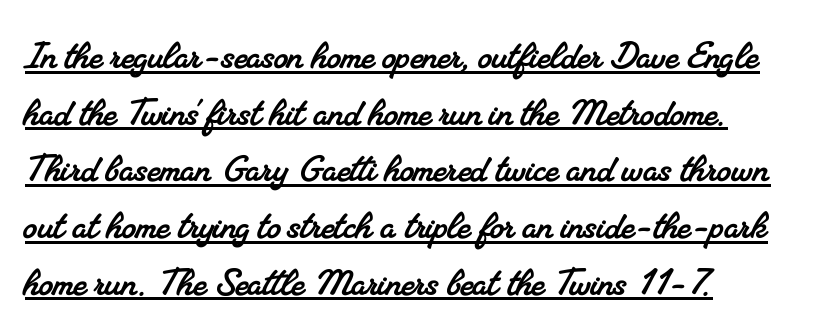
The image shows 45 px serif type; set left-aligned, normal line spacing (1.26x), normal letter spacing, underlined; medium stroke contrast and a small x-height.
